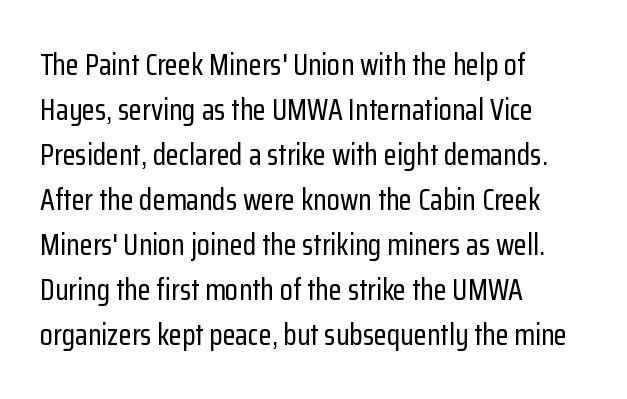
{"serif": "no", "italic": "no", "width": "condensed", "stroke_contrast": "low", "x_height": "medium", "monospaced": "no", "underline": "no", "align": "left", "line_spacing": "normal", "line_spacing_ratio": 1.5, "letter_spacing": "normal", "letter_spacing_em": 0.0, "glyph_px": 30}
